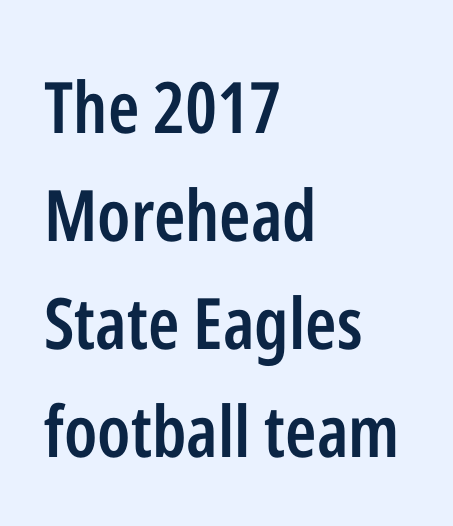
The image shows 71 px semibold, condensed sans-serif type, upright; set left-aligned, normal line spacing (1.52x), normal letter spacing, not underlined; low stroke contrast and a medium x-height.
